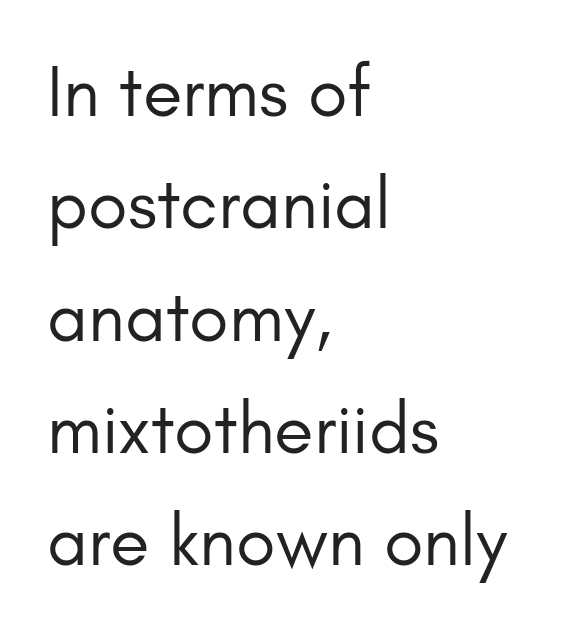
Inter-character spacing is left at the font's built-in metrics. The typeface has the unassuming heft of standard copy or less. Type without underlining. Where is the straight margin? On the left.
